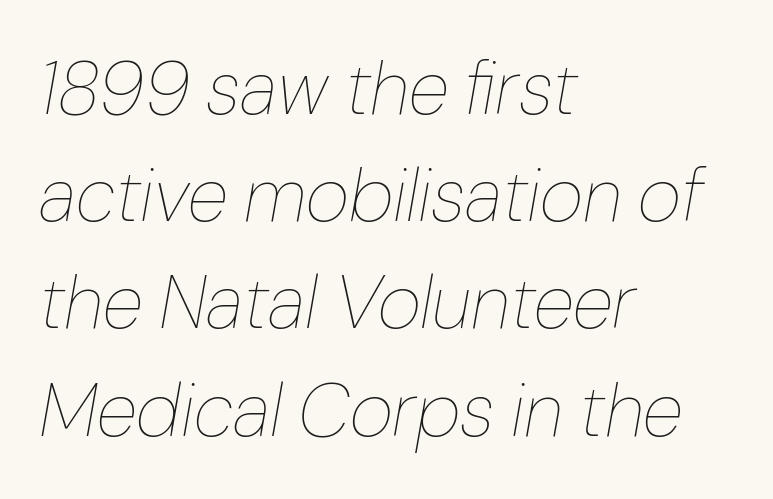
{"italic": "yes", "lean": "right", "slant_degrees": 10, "bold": "no", "weight": "thin", "width": "normal", "stroke_contrast": "low", "x_height": "medium", "monospaced": "no", "underline": "no", "align": "left", "line_spacing": "normal", "line_spacing_ratio": 1.43, "letter_spacing": "normal", "letter_spacing_em": 0.0, "glyph_px": 75}
